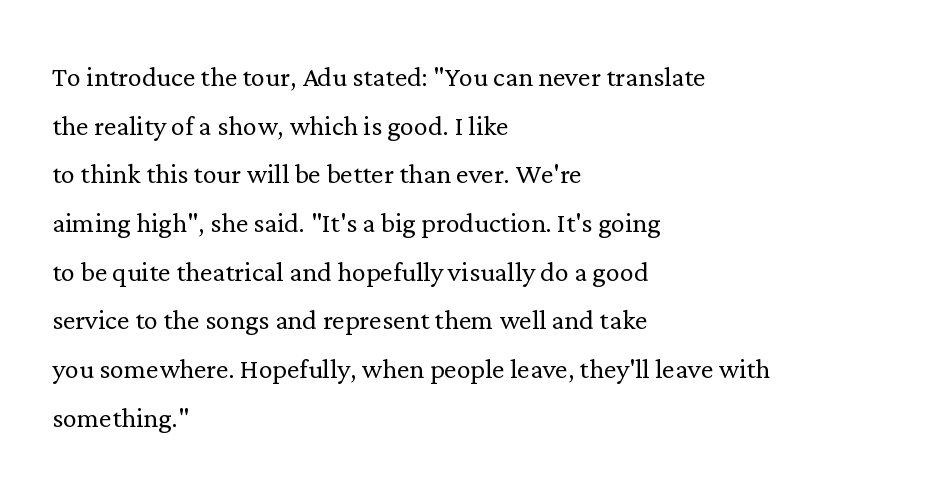
{"serif": "yes", "italic": "no", "bold": "no", "weight": "light", "width": "normal", "stroke_contrast": "low", "x_height": "medium", "monospaced": "no", "underline": "no", "align": "left", "line_spacing": "normal", "line_spacing_ratio": 1.39, "letter_spacing": "normal", "letter_spacing_em": 0.0, "glyph_px": 35}
